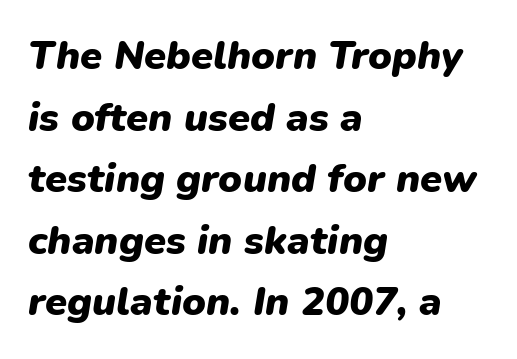
Q: Is the text bold? A: Yes.
Q: Is the text italic (slanted)? A: Yes, it leans right by about 9 degrees.
Q: Is the text underlined? A: No.
Q: How is the paragraph aligned? A: Left-aligned.
Q: Is the spacing between letters normal or unusually wide? A: Normal.
Q: Is the spacing between lines tight, normal or loose? A: Normal.
Q: Width (condensed, normal, or wide)? A: Normal.
Q: Stroke contrast? A: Low.
Q: x-height? A: Medium.
Q: Monospaced? A: No.
